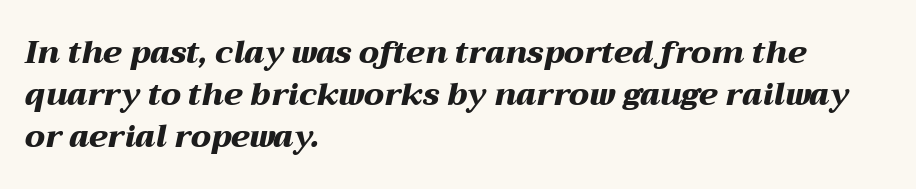
Q: Is the text bold? A: Yes.
Q: Is the text italic (slanted)? A: Yes, it leans right by about 12 degrees.
Q: Is the text underlined? A: No.
Q: How is the paragraph aligned? A: Left-aligned.
Q: Is the spacing between letters normal or unusually wide? A: Normal.
Q: Is the spacing between lines tight, normal or loose? A: Normal.
Q: Width (condensed, normal, or wide)? A: Wide.
Q: Stroke contrast? A: Medium.
Q: x-height? A: Medium.
Q: Monospaced? A: No.
